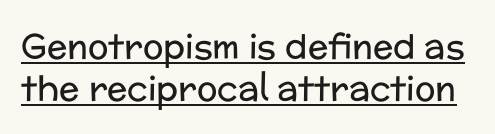
The image shows 34 px regular-weight sans-serif type, upright; set line spacing 1.24x, normal letter spacing, underlined; low stroke contrast and a medium x-height.
